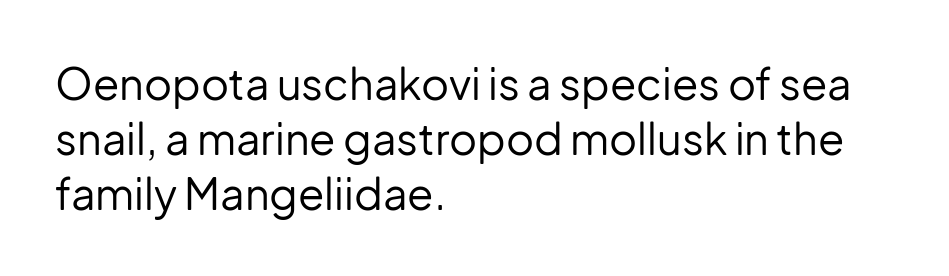
{"serif": "no", "italic": "no", "bold": "no", "weight": "regular", "width": "normal", "stroke_contrast": "low", "x_height": "medium", "monospaced": "no", "underline": "no", "align": "left", "line_spacing": "normal", "line_spacing_ratio": 1.28, "letter_spacing": "normal", "letter_spacing_em": 0.0, "glyph_px": 43}
